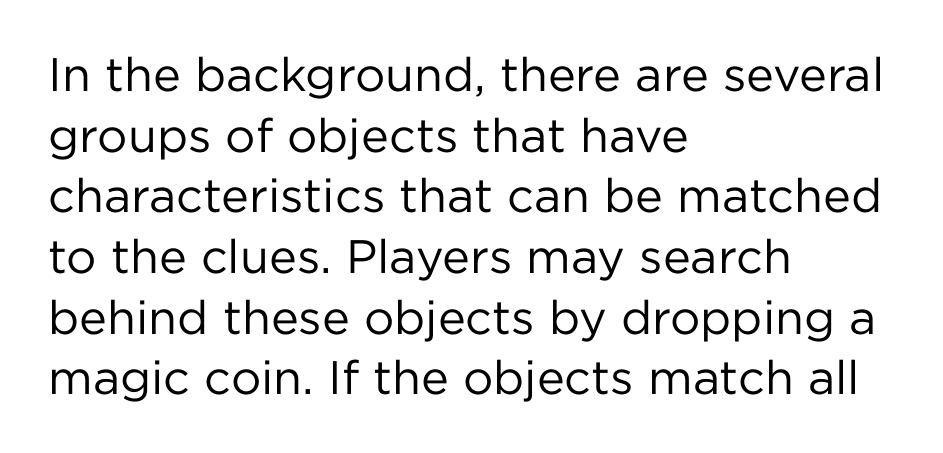
{"serif": "no", "italic": "no", "bold": "no", "weight": "regular", "width": "normal", "stroke_contrast": "low", "x_height": "medium", "monospaced": "no", "underline": "no", "align": "left", "line_spacing": "normal", "line_spacing_ratio": 1.29, "letter_spacing": "normal", "letter_spacing_em": 0.0, "glyph_px": 47}
